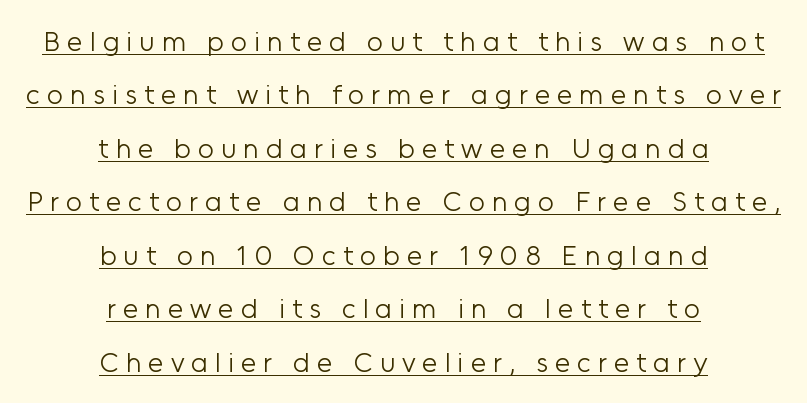
Is the stroke heavy? The answer is a plain regular-or-lighter. Here the designer chose a conventional face with non-uniform glyph widths. Display-style spreading of the glyphs; the letterfit is very open. This block would shrink considerably if given ordinary leading; it's expanded now. Alignment: centered. Somebody hit Ctrl+U on this one — the words are underlined.
